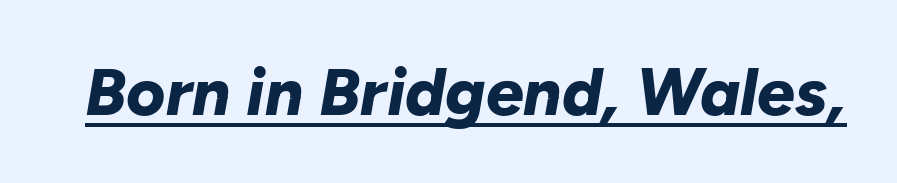
Q: Is the text bold? A: Yes.
Q: Is the text italic (slanted)? A: Yes, it leans right by about 10 degrees.
Q: Is the text underlined? A: Yes.
Q: Is the spacing between letters normal or unusually wide? A: Normal.
Q: Width (condensed, normal, or wide)? A: Normal.
Q: Stroke contrast? A: Low.
Q: x-height? A: Medium.
Q: Monospaced? A: No.
